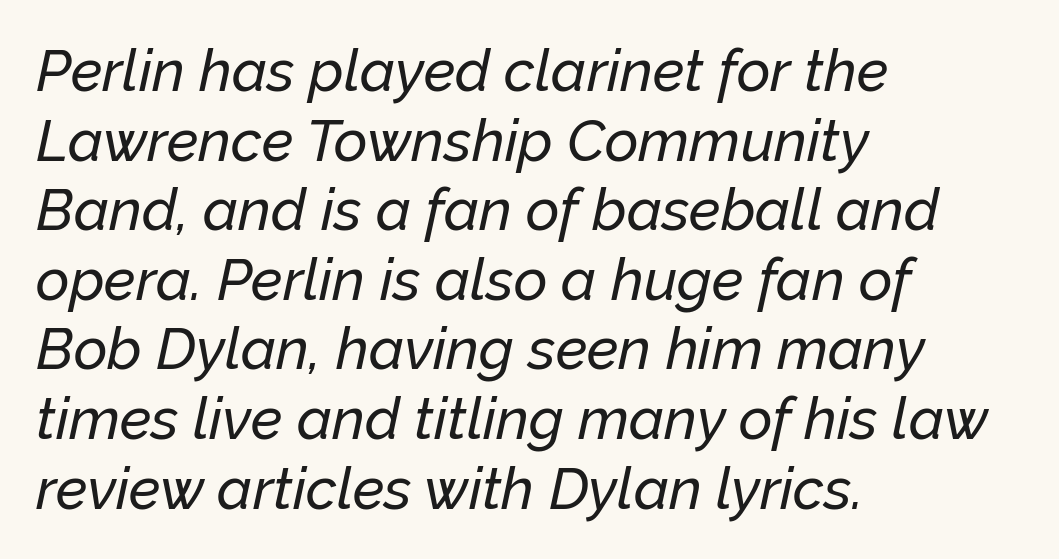
Q: Is the text italic (slanted)? A: Yes, it leans right by about 12 degrees.
Q: Is the text underlined? A: No.
Q: How is the paragraph aligned? A: Left-aligned.
Q: Is the spacing between letters normal or unusually wide? A: Normal.
Q: Width (condensed, normal, or wide)? A: Normal.
Q: Stroke contrast? A: Low.
Q: x-height? A: Medium.
Q: Monospaced? A: No.
